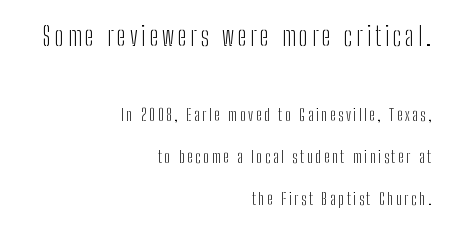
{"italic": "no", "bold": "no", "underline": "no", "align": "right", "line_spacing": "loose", "line_spacing_ratio": 2.45, "larger_block": "first", "size_ratio": 1.53, "glyph_px": 26}
